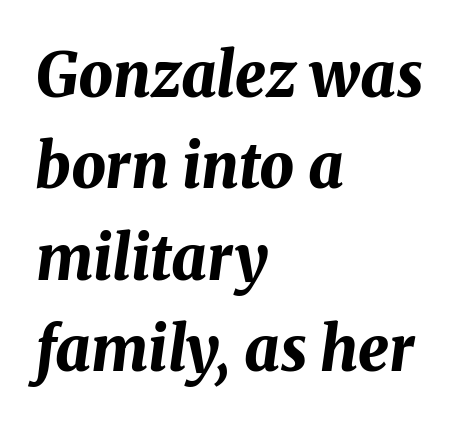
Q: Is the text bold? A: Yes.
Q: Is the text italic (slanted)? A: Yes, it leans right by about 8 degrees.
Q: Is the text underlined? A: No.
Q: How is the paragraph aligned? A: Left-aligned.
Q: Is the spacing between letters normal or unusually wide? A: Normal.
Q: Is the spacing between lines tight, normal or loose? A: Normal.
Q: Width (condensed, normal, or wide)? A: Normal.
Q: Stroke contrast? A: Medium.
Q: x-height? A: Medium.
Q: Monospaced? A: No.
